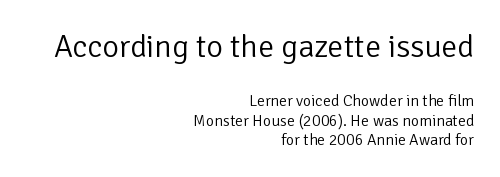
Q: Is the text bold? A: No.
Q: Is the text italic (slanted)? A: No, it is upright.
Q: Is the typeface a serif or a sans-serif typeface? A: Sans-serif.
Q: Is the text underlined? A: No.
Q: How is the paragraph aligned? A: Right-aligned.
Q: Is the spacing between letters normal or unusually wide? A: Normal.
Q: Which block of text is set in a larger size, the first (top) or the second (bottom)? A: The first (top) one.
Q: Width (condensed, normal, or wide)? A: Normal.
Q: Stroke contrast? A: Low.
Q: x-height? A: Medium.
Q: Monospaced? A: No.
